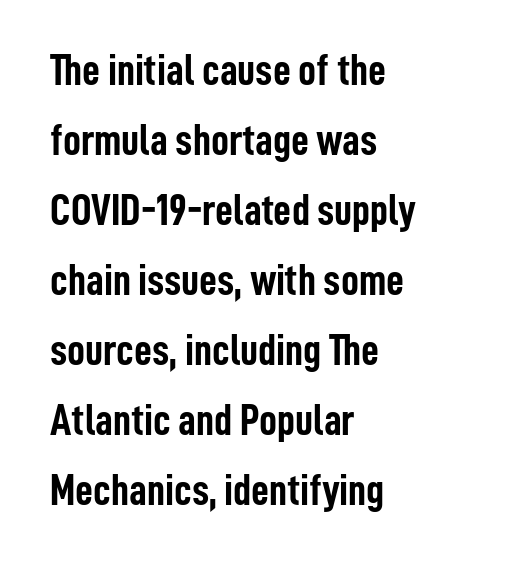
{"serif": "no", "italic": "no", "bold": "yes", "weight": "semibold", "width": "condensed", "stroke_contrast": "low", "x_height": "medium", "monospaced": "no", "underline": "no", "align": "left", "line_spacing": "normal", "line_spacing_ratio": 1.59, "letter_spacing": "normal", "letter_spacing_em": 0.0, "glyph_px": 44}
